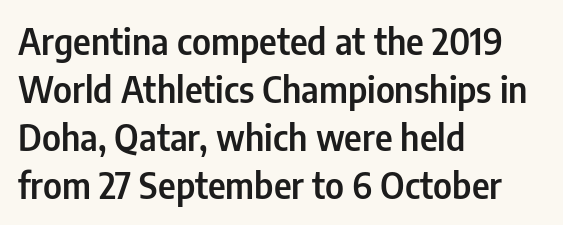
Q: Is the text italic (slanted)? A: No, it is upright.
Q: Is the typeface a serif or a sans-serif typeface? A: Sans-serif.
Q: Is the text underlined? A: No.
Q: How is the paragraph aligned? A: Left-aligned.
Q: Is the spacing between letters normal or unusually wide? A: Normal.
Q: Is the spacing between lines tight, normal or loose? A: Normal.
Q: Width (condensed, normal, or wide)? A: Condensed.
Q: Stroke contrast? A: Low.
Q: x-height? A: Medium.
Q: Monospaced? A: No.
